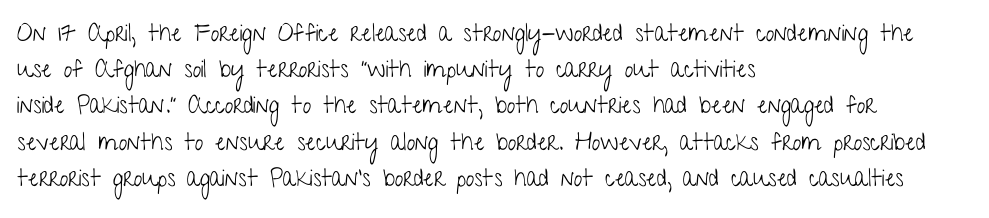
Default kerning and tracking; the words read as compact shapes. Tall strokes in this sample are plumb rather than angled. This rendering uses left alignment, leaving the right contour irregular. Students, observe: this is what conventionally led text looks like. Each stroke keeps to a modest, everyday thickness or less. Honestly, there is no underline to notice here at all.
